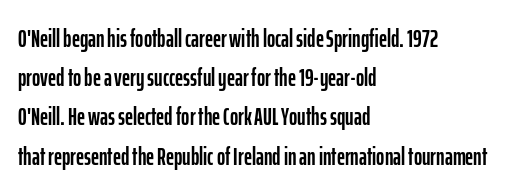
The image shows 25 px text type, upright; set left-aligned, normal line spacing (1.57x), normal letter spacing, not underlined.
